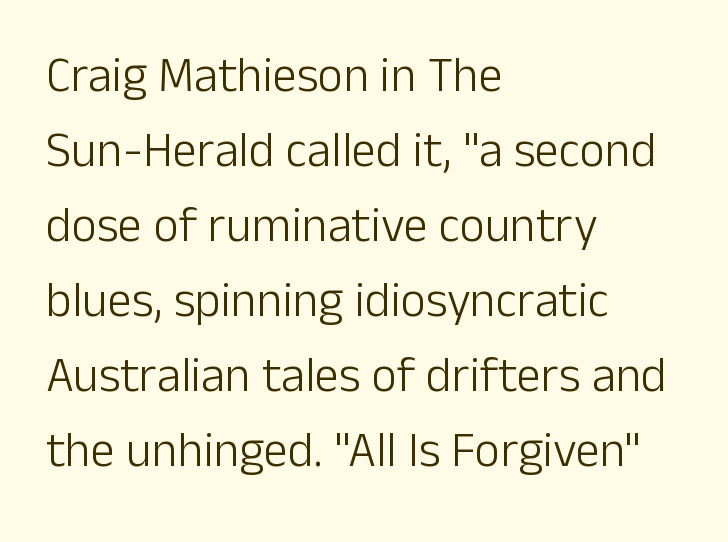
Q: Is the text bold? A: No.
Q: Is the text italic (slanted)? A: No, it is upright.
Q: Is the typeface a serif or a sans-serif typeface? A: Sans-serif.
Q: Is the text underlined? A: No.
Q: How is the paragraph aligned? A: Left-aligned.
Q: Is the spacing between letters normal or unusually wide? A: Normal.
Q: Is the spacing between lines tight, normal or loose? A: Normal.
Q: Width (condensed, normal, or wide)? A: Normal.
Q: Stroke contrast? A: Low.
Q: x-height? A: Medium.
Q: Monospaced? A: No.
